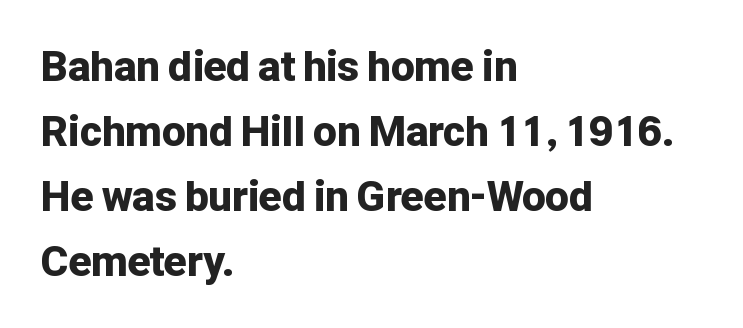
The face used here is proportionally spaced, like ordinary book or web type. In terms of weight, the rendering is a true, heavy bold. This is roman type, the default non-slanted kind. If you measured baseline to baseline, you'd find a middling distance.
